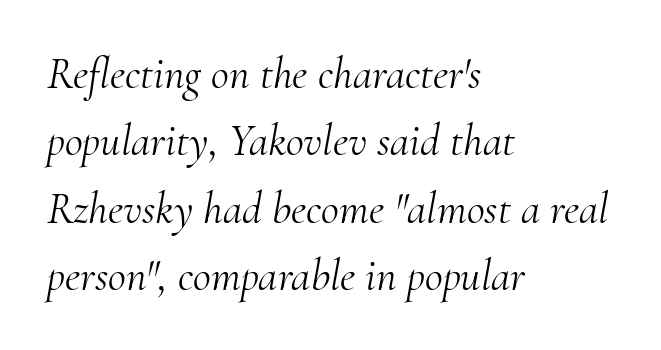
Q: Is the text bold? A: No.
Q: Is the text italic (slanted)? A: Yes, it leans right by about 10 degrees.
Q: Is the typeface a serif or a sans-serif typeface? A: Serif.
Q: Is the text underlined? A: No.
Q: How is the paragraph aligned? A: Left-aligned.
Q: Is the spacing between letters normal or unusually wide? A: Normal.
Q: Is the spacing between lines tight, normal or loose? A: Normal.
Q: Width (condensed, normal, or wide)? A: Normal.
Q: Stroke contrast? A: Medium.
Q: x-height? A: Small.
Q: Monospaced? A: No.
